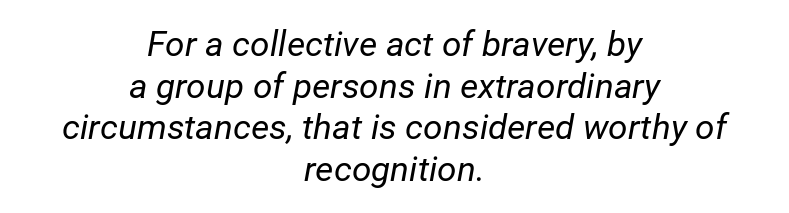
The image shows 35 px regular-weight type, italic (leaning right); set centered, line spacing 1.19x, normal letter spacing, not underlined; low stroke contrast and a medium x-height.
